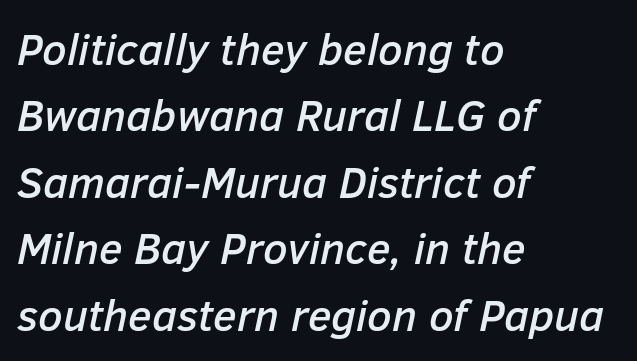
The image shows 44 px text type, italic (leaning right); set left-aligned, normal line spacing (1.51x), normal letter spacing, not underlined; low stroke contrast and a medium x-height.
